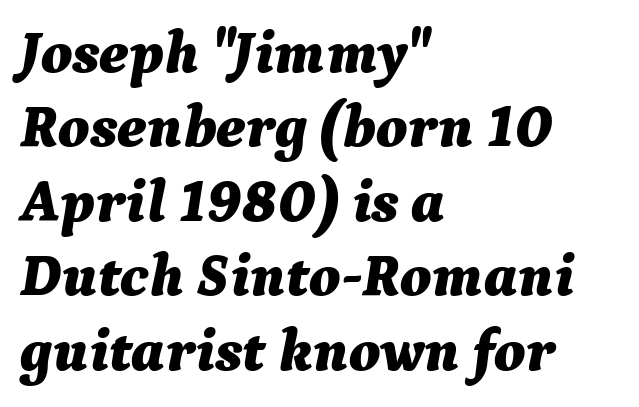
The image shows 60 px bold type, italic (leaning right); set left-aligned, line spacing 1.24x, normal letter spacing, not underlined; medium stroke contrast and a medium x-height.
